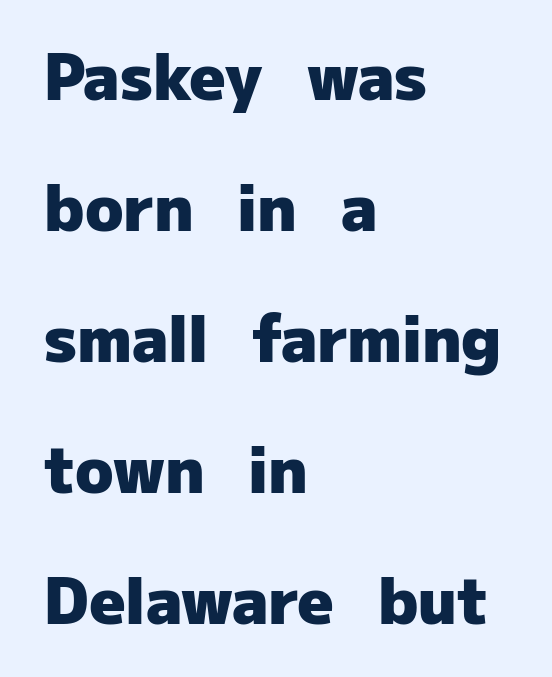
The image shows 63 px heavy sans-serif type, upright; set left-aligned, loose line spacing (2.08x), normal letter spacing, not underlined; low stroke contrast and a medium x-height.
